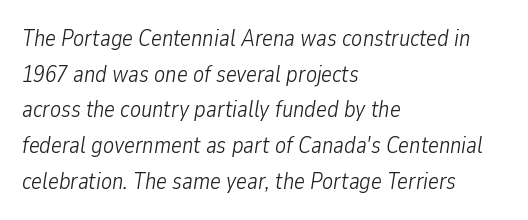
Line starts are locked; line ends wander. The whole block is typeset with a tilt. The line texture is even and compact thanks to regular tracking. Any mark beneath the type? The region is blank. On a weight scale, this lands at 450 or below. Leading matches the norm, producing a regular column.
